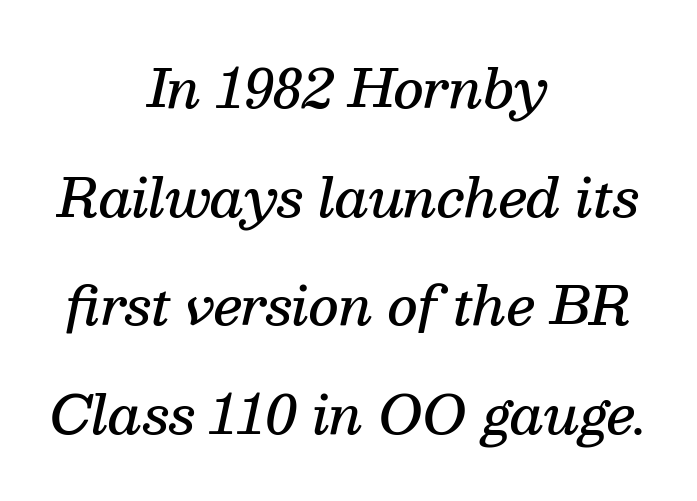
Nobody drew a line under any word here. Loosely led — the rows are spread out. Note: serifs present on the glyphs. The passage shown leans; its letterforms are oblique. Line starts and ends both wander, symmetrically. Caption: semibold face, moderately heavy strokes.
